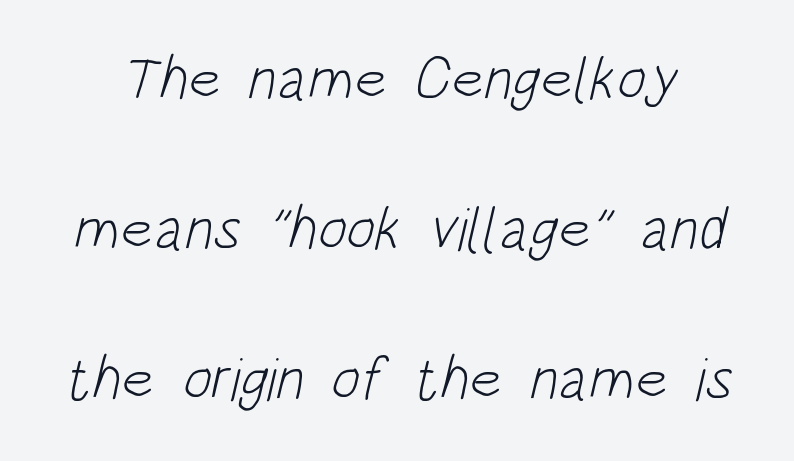
The image shows 61 px light, condensed sans-serif type; set loose line spacing (2.46x), normal letter spacing, not underlined; low stroke contrast and a large x-height.
